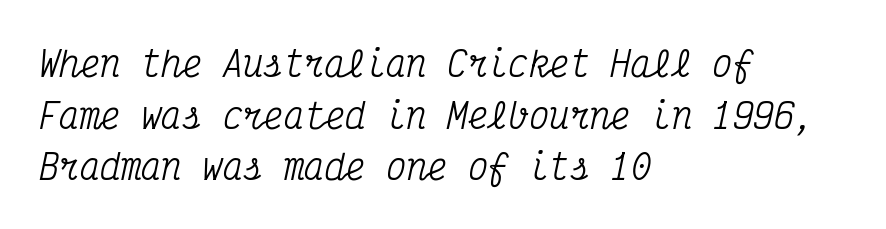
{"serif": "yes", "italic": "yes", "lean": "right", "slant_degrees": 12, "width": "condensed", "stroke_contrast": "medium", "x_height": "medium", "monospaced": "yes", "underline": "no", "align": "left", "line_spacing": "normal", "line_spacing_ratio": 1.52, "letter_spacing": "normal", "letter_spacing_em": 0.0, "glyph_px": 34}
